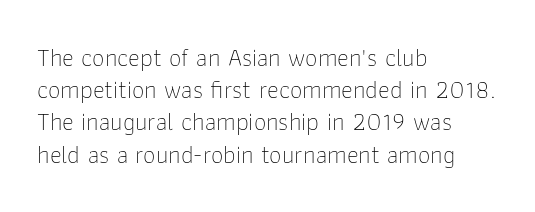
{"italic": "no", "bold": "no", "underline": "no", "align": "left", "line_spacing": "normal", "line_spacing_ratio": 1.29, "letter_spacing": "normal", "letter_spacing_em": 0.0, "glyph_px": 25}
